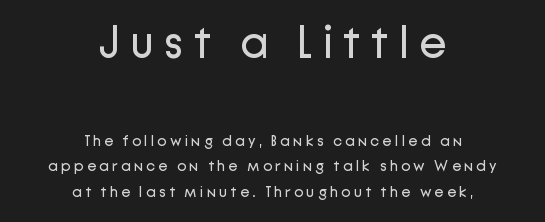
No word sits above an underline. Neither beginnings nor endings align; midpoints do. The lettering stays uniformly vertical, giving the passage a roman look. Nope, no serifs anywhere on these letters.
